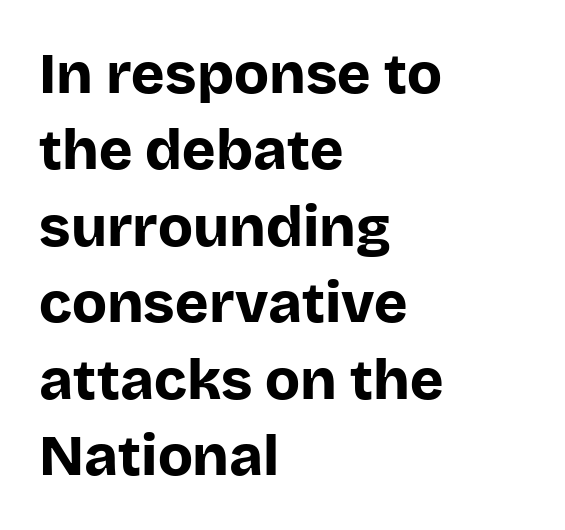
The image shows 57 px bold sans-serif type, upright; set left-aligned, normal line spacing (1.34x), normal letter spacing, not underlined; low stroke contrast and a large x-height.
